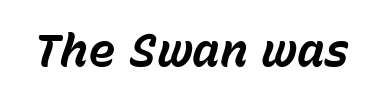
{"italic": "yes", "lean": "right", "slant_degrees": 15, "bold": "yes", "weight": "bold", "width": "normal", "stroke_contrast": "low", "x_height": "medium", "monospaced": "no", "underline": "no", "letter_spacing": "normal", "letter_spacing_em": 0.0, "glyph_px": 46}
